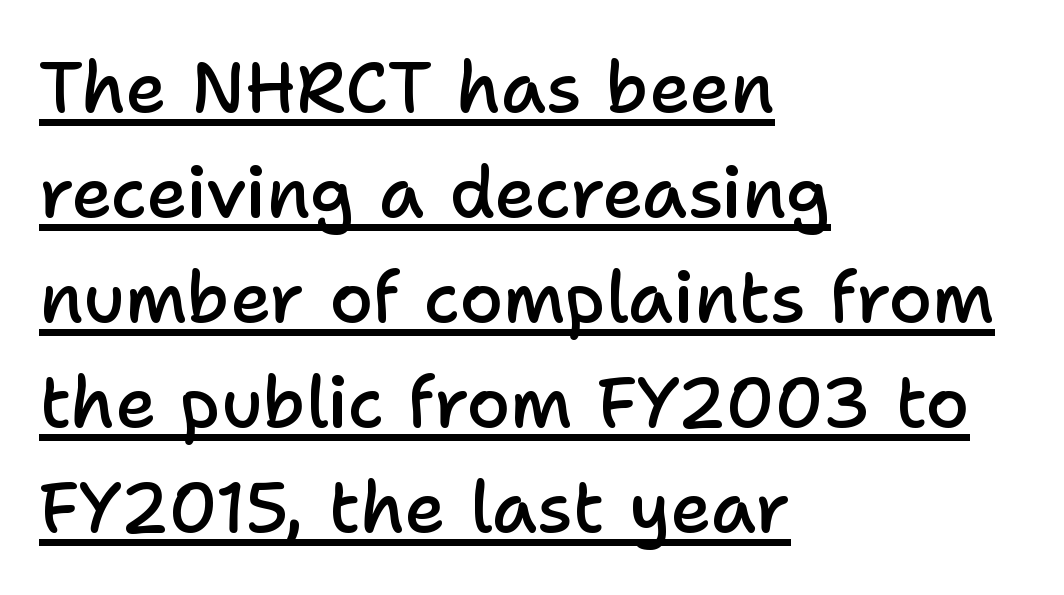
{"serif": "no", "italic": "no", "bold": "semi", "weight": "semibold", "width": "normal", "stroke_contrast": "low", "x_height": "medium", "monospaced": "no", "underline": "yes", "align": "left", "line_spacing": "normal", "line_spacing_ratio": 1.48, "letter_spacing": "normal", "letter_spacing_em": 0.0, "glyph_px": 71}
